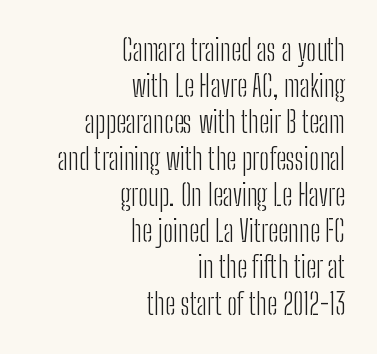
{"serif": "no", "italic": "no", "bold": "no", "weight": "light", "width": "condensed", "stroke_contrast": "low", "x_height": "medium", "monospaced": "no", "underline": "no", "align": "right", "line_spacing": "normal", "line_spacing_ratio": 1.25, "letter_spacing": "normal", "letter_spacing_em": 0.0, "glyph_px": 29}
